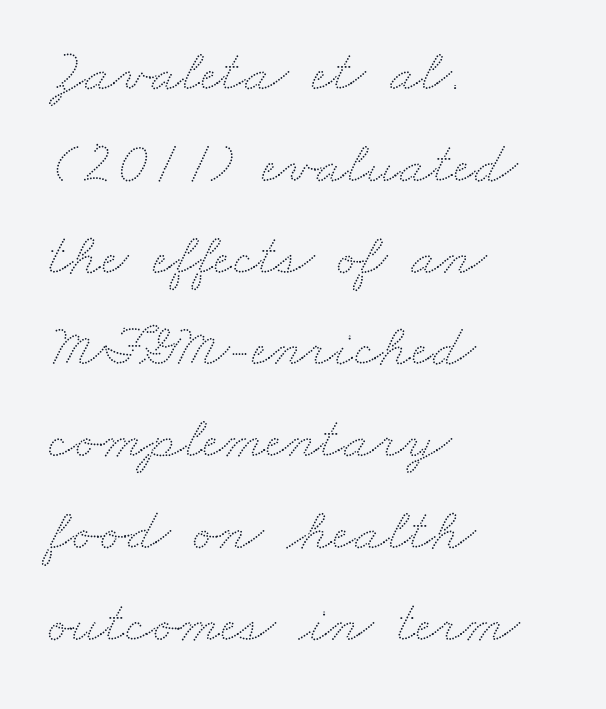
{"width": "wide", "stroke_contrast": "low", "x_height": "small", "monospaced": "no", "underline": "no", "align": "left", "line_spacing": "normal", "line_spacing_ratio": 1.53, "letter_spacing": "normal", "letter_spacing_em": 0.0, "glyph_px": 60}
